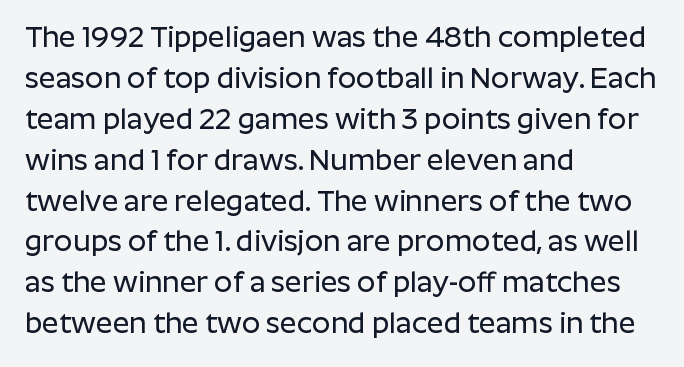
{"serif": "no", "italic": "no", "width": "normal", "stroke_contrast": "low", "x_height": "medium", "monospaced": "no", "underline": "no", "align": "left", "line_spacing": "normal", "line_spacing_ratio": 1.41, "letter_spacing": "normal", "letter_spacing_em": 0.0, "glyph_px": 29}
